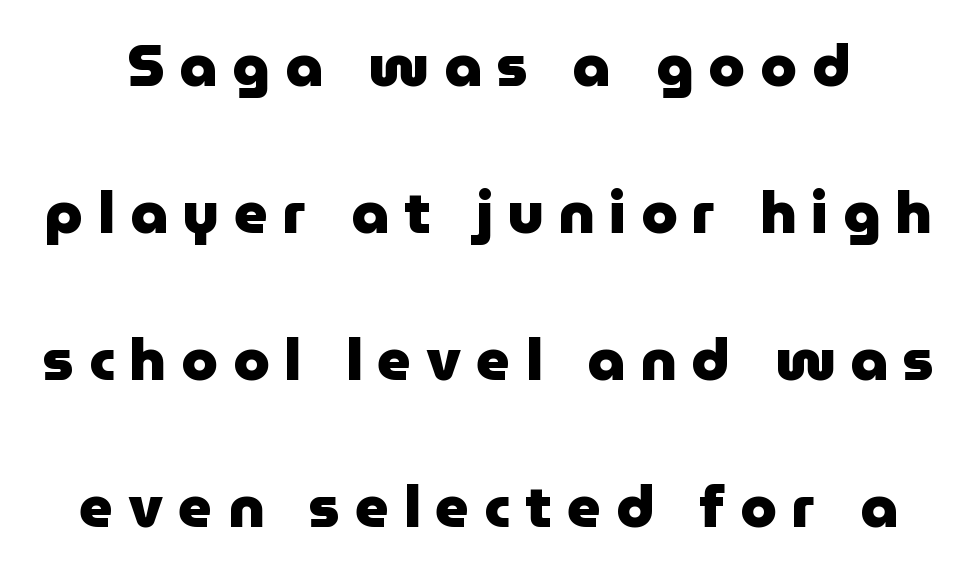
The image shows 59 px heavy sans-serif type, upright; set loose line spacing (2.49x), unusually wide letter spacing (+0.25 em), not underlined; low stroke contrast and a medium x-height.
